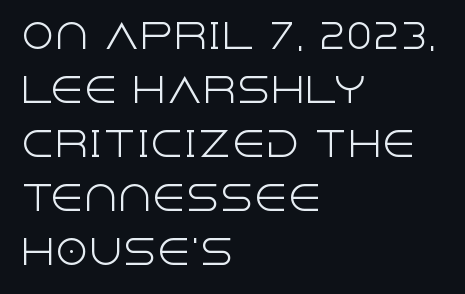
The image shows 34 px light sans-serif type, upright; set left-aligned, normal line spacing (1.59x), normal letter spacing, not underlined; a large x-height.
